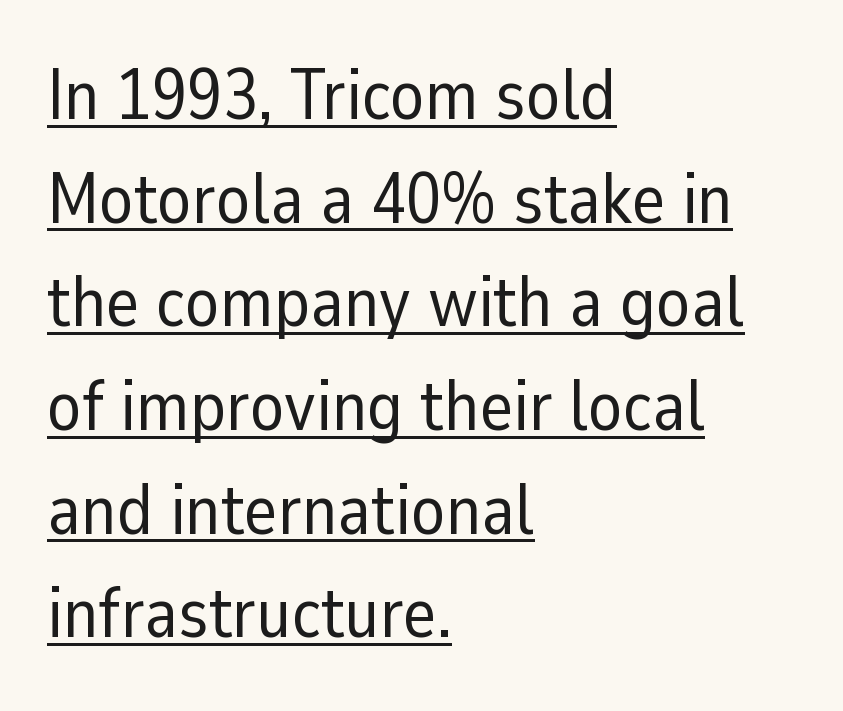
{"serif": "no", "italic": "no", "bold": "no", "weight": "regular", "width": "normal", "stroke_contrast": "low", "x_height": "medium", "monospaced": "no", "underline": "yes", "align": "left", "line_spacing": "normal", "line_spacing_ratio": 1.46, "letter_spacing": "normal", "letter_spacing_em": 0.0, "glyph_px": 71}
